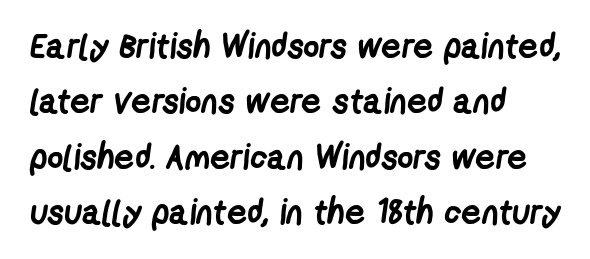
Baseline-to-baseline distance is the conventional proportion of letter height. What kind of face is this? One without serifs — a sans. Proportional: the letters do not fall into vertical columns. Caption: standard tracking, unaltered. The paragraph shown leans on its left margin.
